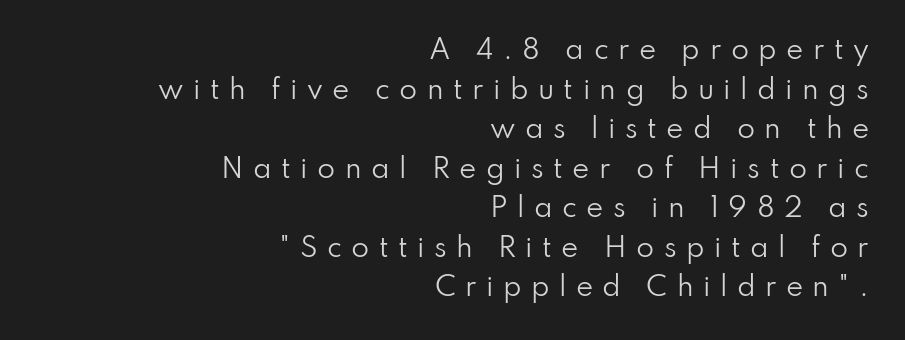
{"italic": "no", "bold": "no", "underline": "no", "align": "right", "line_spacing": "normal", "line_spacing_ratio": 1.52, "letter_spacing": "wide", "letter_spacing_em": 0.36, "glyph_px": 26}
